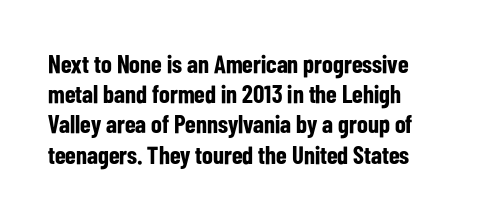
The image shows 25 px bold type, upright; set left-aligned, line spacing 1.21x, normal letter spacing, not underlined.
